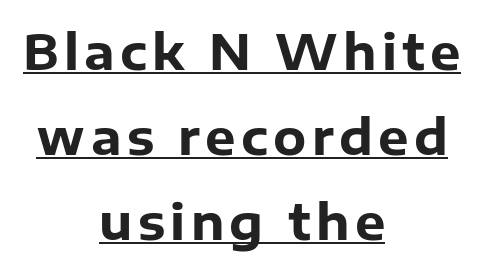
Q: Is the text bold? A: Yes.
Q: Is the text italic (slanted)? A: No, it is upright.
Q: Is the typeface a serif or a sans-serif typeface? A: Sans-serif.
Q: Is the text underlined? A: Yes.
Q: How is the paragraph aligned? A: Centered.
Q: Width (condensed, normal, or wide)? A: Normal.
Q: Stroke contrast? A: Low.
Q: x-height? A: Medium.
Q: Monospaced? A: No.
